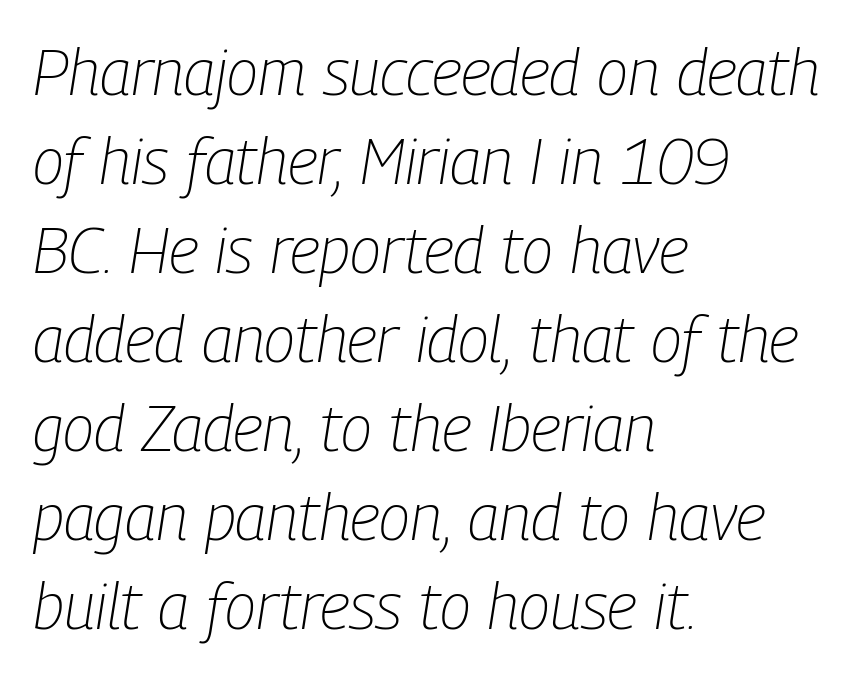
The image shows 64 px light, condensed type, italic (leaning right); set left-aligned, normal line spacing (1.39x), normal letter spacing, not underlined; low stroke contrast and a medium x-height.
